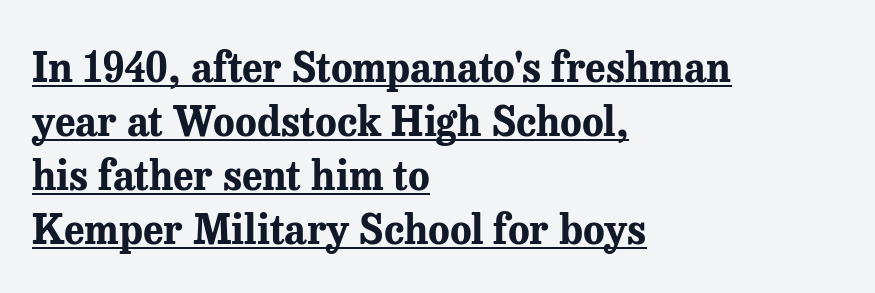
Typographically, this falls in the serif category. You could not count columns in this text — the font is proportionally spaced. Heft: maximum for text — a bold. Horizontally, the lines are justified to the leading edge only. Is there an underline? Yes — a line sits under the letters. Honestly, the row spacing looks completely unremarkable.
